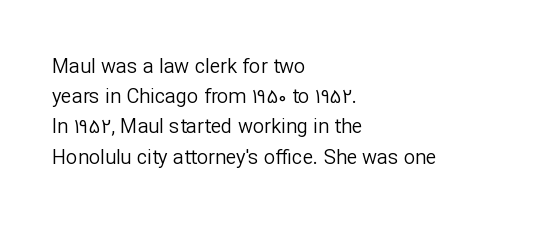
What stands out about the letter spacing? Nothing — it is the standard amount. The axis of the letterforms is exactly vertical. Check the space under the baseline: it is left empty. Evenly set lines give the paragraph a standard silhouette.
